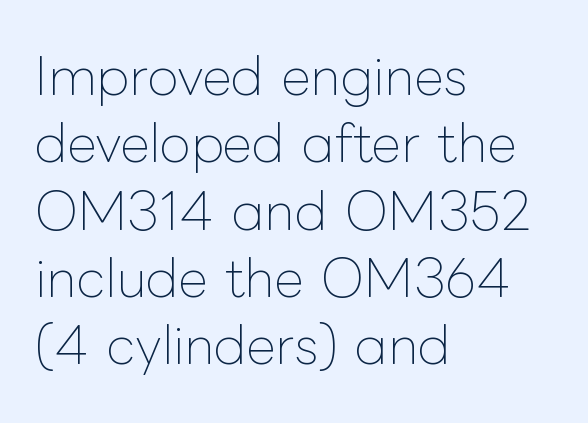
The image shows 51 px thin type, upright; set left-aligned, normal line spacing (1.32x), normal letter spacing, not underlined; low stroke contrast and a medium x-height.
